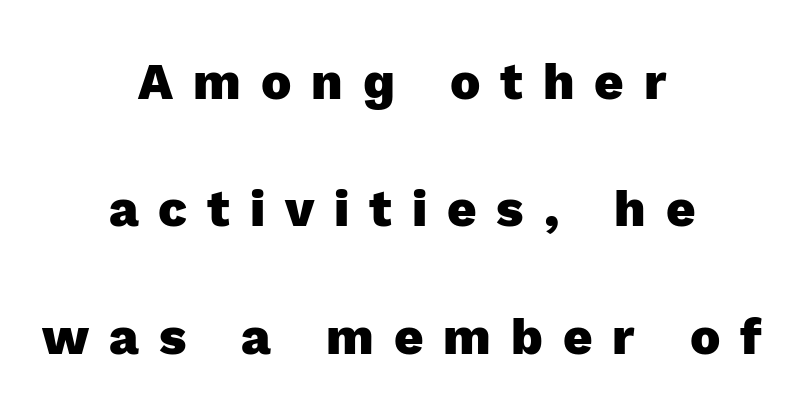
{"serif": "no", "italic": "no", "bold": "yes", "weight": "heavy", "width": "normal", "x_height": "medium", "monospaced": "no", "underline": "no", "align": "center", "line_spacing": "loose", "line_spacing_ratio": 2.5, "letter_spacing": "wide", "letter_spacing_em": 0.39, "glyph_px": 51}
